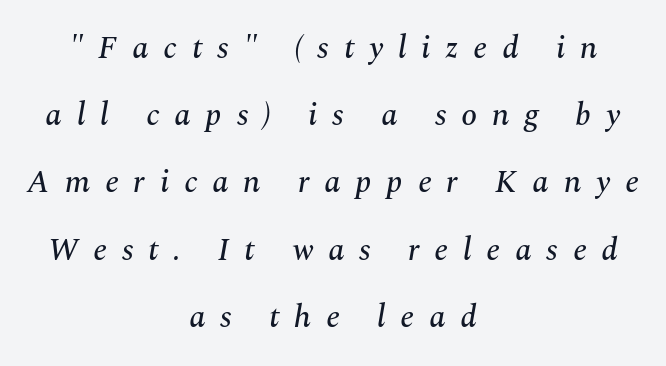
Q: Is the text italic (slanted)? A: Yes, it leans right by about 10 degrees.
Q: Is the typeface a serif or a sans-serif typeface? A: Serif.
Q: Is the text underlined? A: No.
Q: How is the paragraph aligned? A: Centered.
Q: Is the spacing between letters normal or unusually wide? A: Unusually wide.
Q: Is the spacing between lines tight, normal or loose? A: Loose.
Q: Width (condensed, normal, or wide)? A: Normal.
Q: Stroke contrast? A: Medium.
Q: x-height? A: Medium.
Q: Monospaced? A: No.
